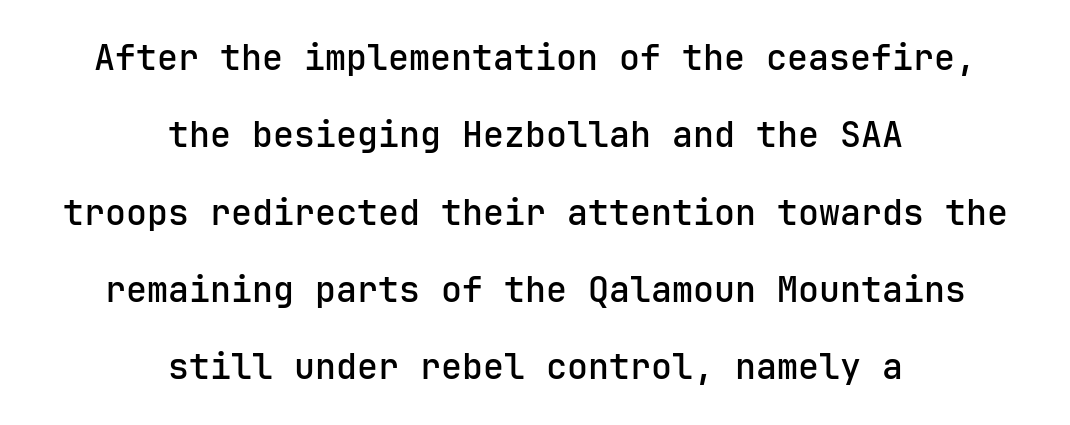
Q: Is the text bold? A: Semi-bold.
Q: Is the text italic (slanted)? A: No, it is upright.
Q: Is the typeface a serif or a sans-serif typeface? A: Sans-serif.
Q: Is the text underlined? A: No.
Q: How is the paragraph aligned? A: Centered.
Q: Is the spacing between letters normal or unusually wide? A: Normal.
Q: Is the spacing between lines tight, normal or loose? A: Loose.
Q: Width (condensed, normal, or wide)? A: Normal.
Q: Stroke contrast? A: Low.
Q: x-height? A: Medium.
